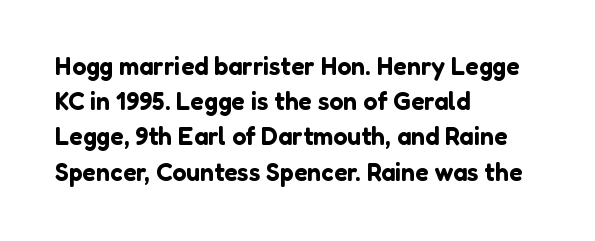
Q: Is the text italic (slanted)? A: No, it is upright.
Q: Is the text underlined? A: No.
Q: How is the paragraph aligned? A: Left-aligned.
Q: Is the spacing between letters normal or unusually wide? A: Normal.
Q: Is the spacing between lines tight, normal or loose? A: Normal.
